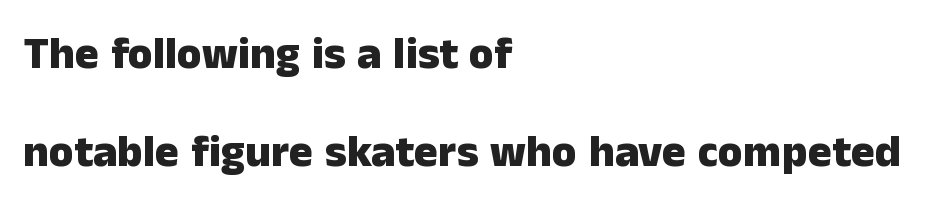
{"serif": "no", "italic": "no", "bold": "yes", "weight": "heavy", "width": "normal", "stroke_contrast": "low", "x_height": "medium", "monospaced": "no", "underline": "no", "align": "left", "line_spacing": "loose", "line_spacing_ratio": 2.17, "letter_spacing": "normal", "letter_spacing_em": 0.0, "glyph_px": 45}
